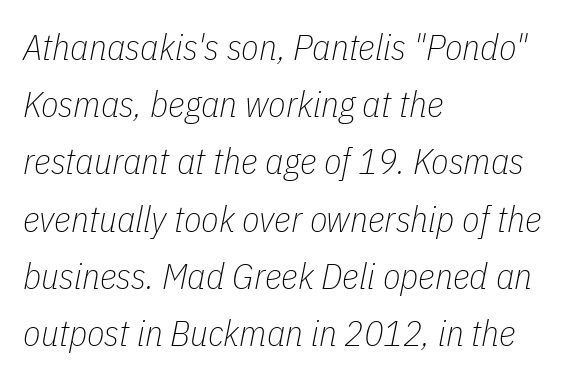
The image shows 36 px thin, condensed type, italic (leaning right); set left-aligned, normal line spacing (1.59x), normal letter spacing, not underlined; low stroke contrast and a medium x-height.
